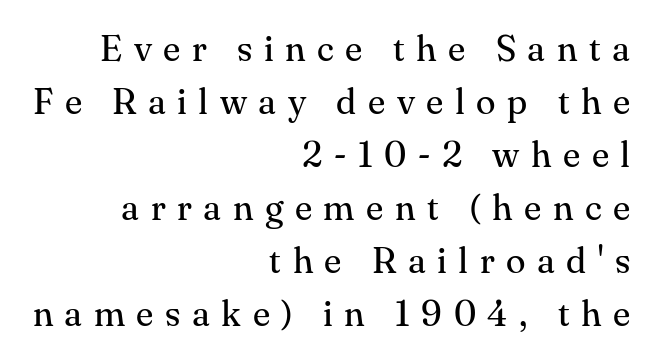
Q: Is the text bold? A: No.
Q: Is the text italic (slanted)? A: No, it is upright.
Q: Is the typeface a serif or a sans-serif typeface? A: Serif.
Q: Is the text underlined? A: No.
Q: How is the paragraph aligned? A: Right-aligned.
Q: Is the spacing between letters normal or unusually wide? A: Unusually wide.
Q: Is the spacing between lines tight, normal or loose? A: Normal.
Q: Width (condensed, normal, or wide)? A: Normal.
Q: Stroke contrast? A: Medium.
Q: x-height? A: Small.
Q: Monospaced? A: No.
